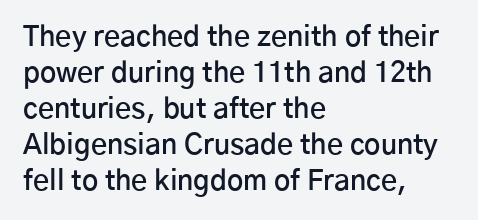
One-word summary of the alignment: left. The sample has been set in demibold, a notch under bold. Italic? Not at all — the glyphs are vertical. A normal amount of white space separates one row of letters from the next.
